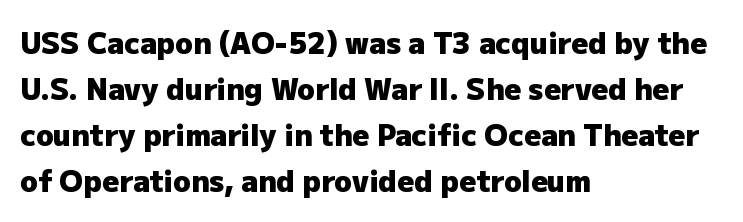
The image shows 29 px heavy sans-serif type, upright; set left-aligned, normal line spacing (1.59x), normal letter spacing, not underlined; low stroke contrast and a medium x-height.
